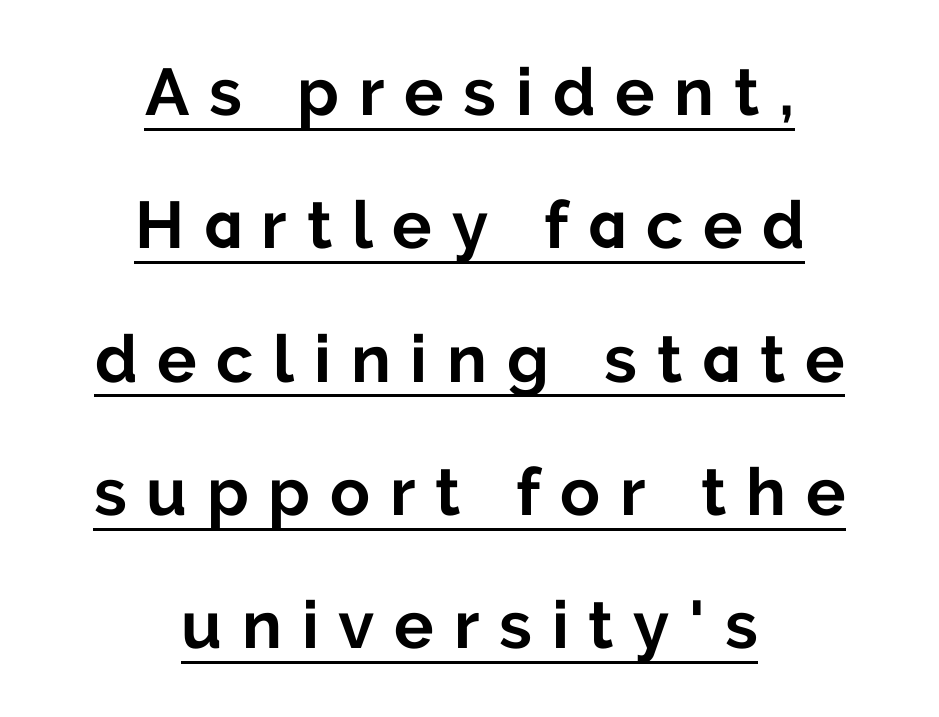
One glance says open: line gaps are wider than usual. The gaps between neighbouring characters are conspicuously large. This is underlined copy, the kind a proofreader might mark for attention. To sum up the face: it is a sans, with no serifs. Looks like regular typesetting: each glyph gets only the width it needs. Notice how the passage keeps no hard edge, just a central spine.
